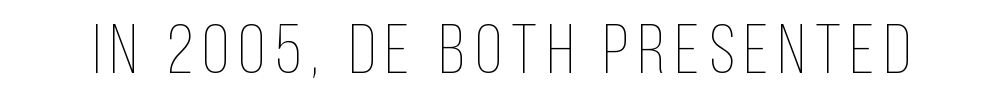
Q: Is the text bold? A: No.
Q: Is the text italic (slanted)? A: No, it is upright.
Q: Is the text underlined? A: No.
Q: Width (condensed, normal, or wide)? A: Condensed.
Q: Stroke contrast? A: Low.
Q: x-height? A: Large.
Q: Monospaced? A: No.
